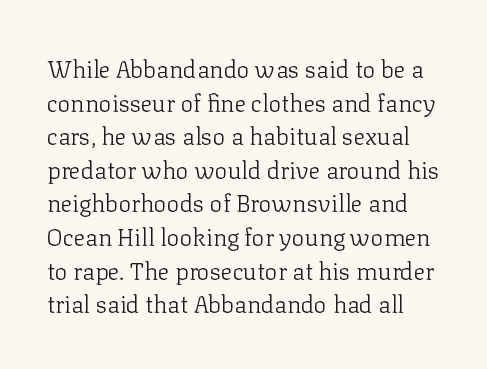
{"italic": "no", "bold": "no", "underline": "no", "line_spacing": "normal", "line_spacing_ratio": 1.4, "letter_spacing": "normal", "letter_spacing_em": 0.0, "glyph_px": 24}
